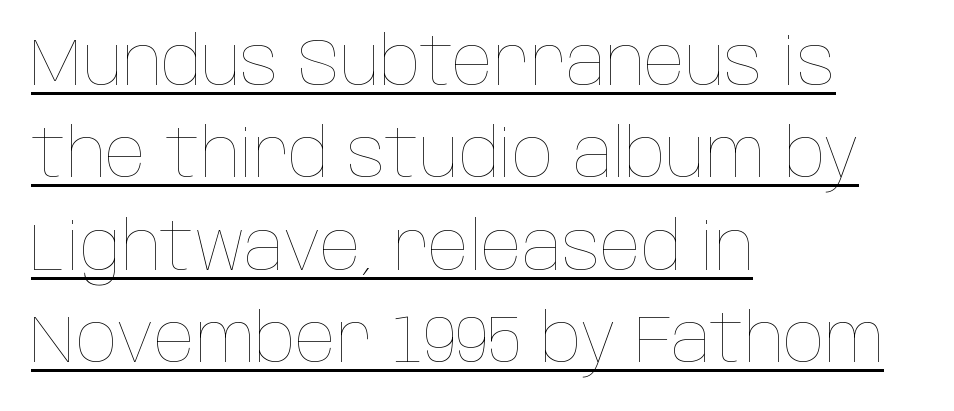
Quick note: interline space is typical. The face used here is proportionally spaced, like ordinary book or web type. The rag falls on the right side of this text block. Every character sits straight up, as roman type does.
